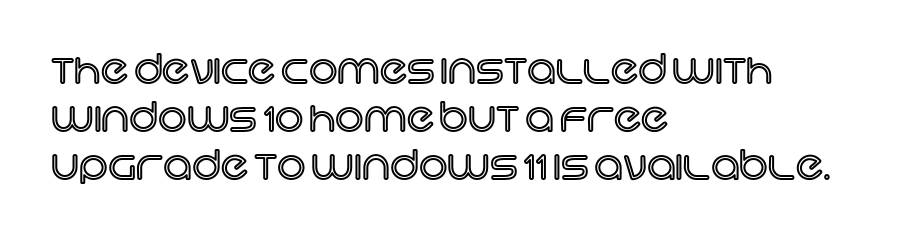
The image shows 40 px text type, upright; set left-aligned, line spacing 1.2x, normal letter spacing, not underlined; a large x-height.
